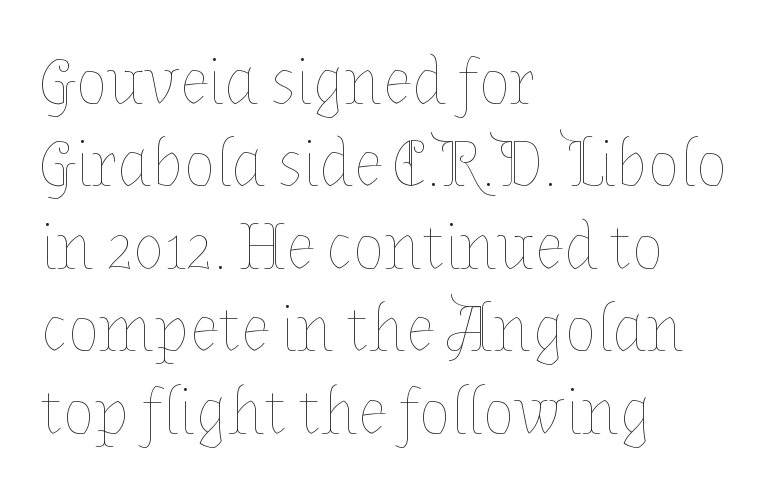
Q: Is the text bold? A: No.
Q: Is the text italic (slanted)? A: No, it is upright.
Q: Is the text underlined? A: No.
Q: How is the paragraph aligned? A: Left-aligned.
Q: Is the spacing between letters normal or unusually wide? A: Normal.
Q: Is the spacing between lines tight, normal or loose? A: Normal.
Q: Width (condensed, normal, or wide)? A: Normal.
Q: Stroke contrast? A: Low.
Q: x-height? A: Medium.
Q: Monospaced? A: No.
